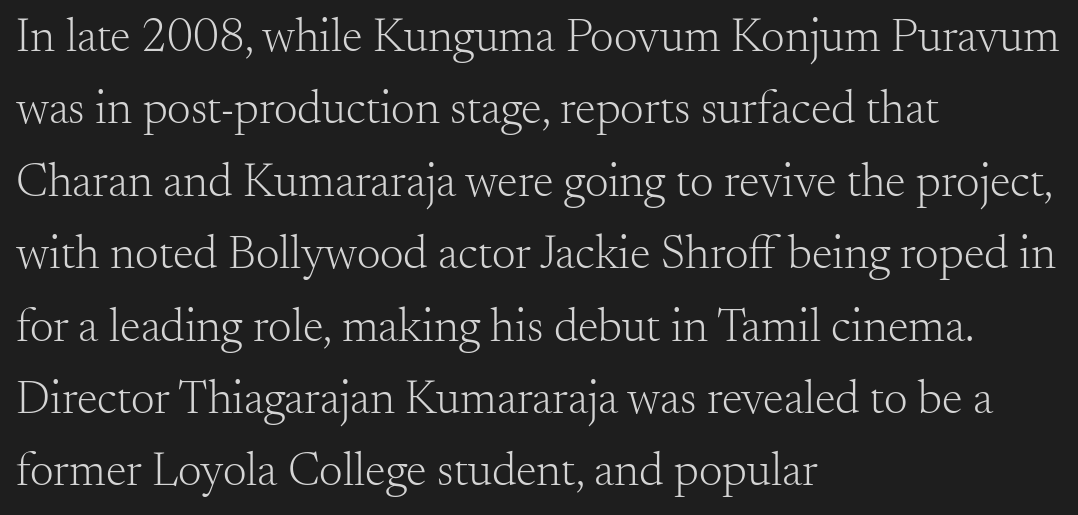
Evenly set lines give the paragraph a standard silhouette. The baseline area is clear. The letters look calm and open, with moderate or lighter stems. Type style note: has serifs. The tracking reads as untouched default to a designer's eye. Looks like regular typesetting: each glyph gets only the width it needs.
